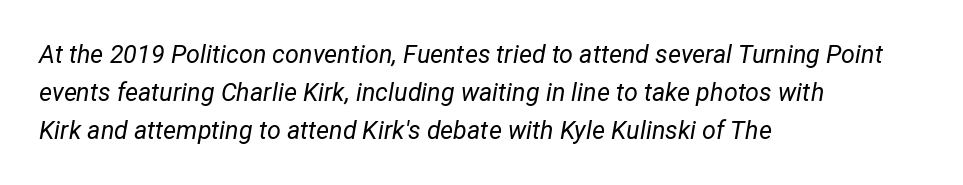
The image shows 25 px text type, italic (leaning right); set left-aligned, normal line spacing (1.52x), normal letter spacing, not underlined.
